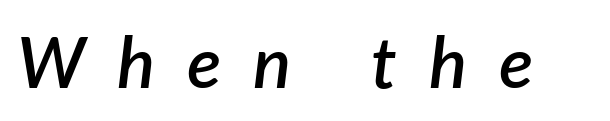
Q: Is the text bold? A: Semi-bold.
Q: Is the text italic (slanted)? A: Yes, it leans right by about 7 degrees.
Q: Is the text underlined? A: No.
Q: Is the spacing between letters normal or unusually wide? A: Unusually wide.
Q: Width (condensed, normal, or wide)? A: Normal.
Q: Stroke contrast? A: Low.
Q: x-height? A: Medium.
Q: Monospaced? A: No.
